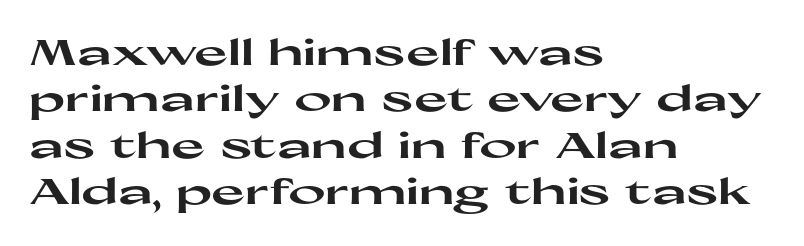
Q: Is the text bold? A: Yes.
Q: Is the text italic (slanted)? A: No, it is upright.
Q: Is the typeface a serif or a sans-serif typeface? A: Sans-serif.
Q: Is the text underlined? A: No.
Q: How is the paragraph aligned? A: Left-aligned.
Q: Is the spacing between letters normal or unusually wide? A: Normal.
Q: Is the spacing between lines tight, normal or loose? A: Normal.
Q: Width (condensed, normal, or wide)? A: Wide.
Q: Stroke contrast? A: High.
Q: x-height? A: Medium.
Q: Monospaced? A: No.
